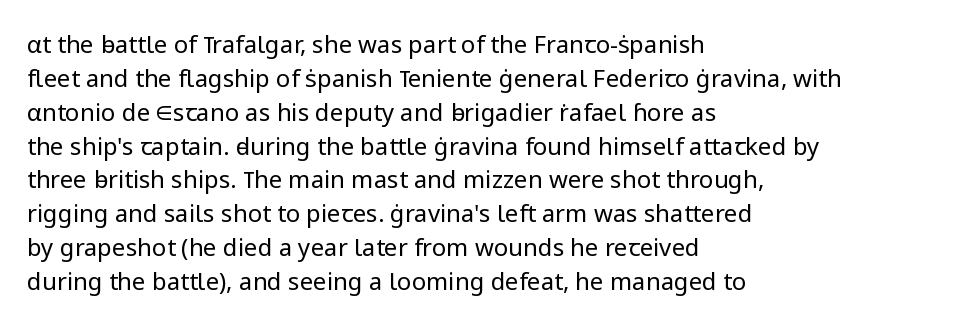
{"italic": "no", "bold": "no", "underline": "no", "align": "left", "line_spacing": "normal", "line_spacing_ratio": 1.41, "letter_spacing": "normal", "letter_spacing_em": 0.0, "glyph_px": 24}
